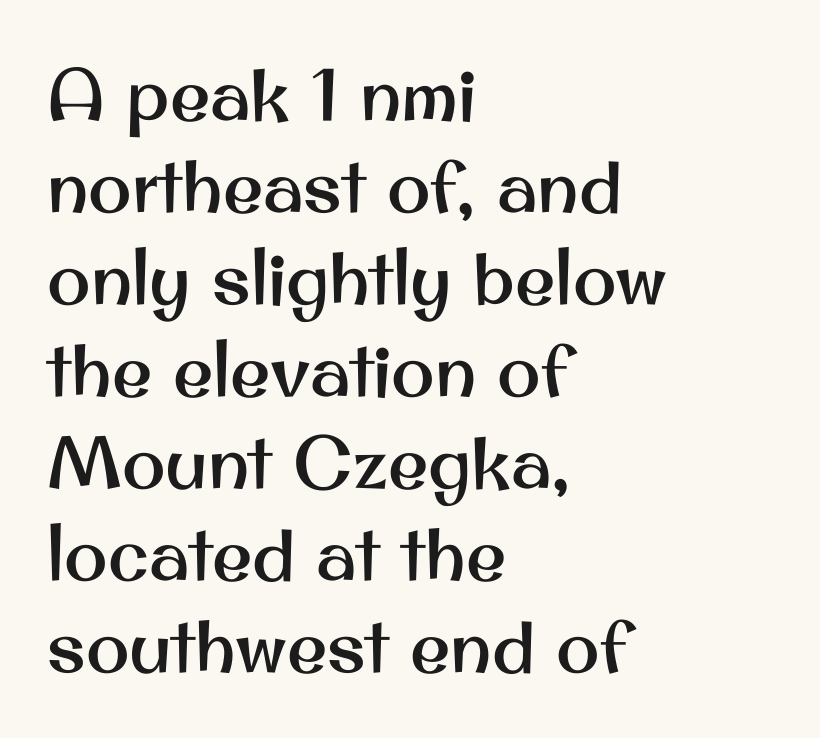
{"serif": "no", "italic": "no", "width": "normal", "stroke_contrast": "medium", "x_height": "small", "monospaced": "no", "underline": "no", "align": "left", "line_spacing": "normal", "line_spacing_ratio": 1.26, "letter_spacing": "normal", "letter_spacing_em": 0.0, "glyph_px": 73}
